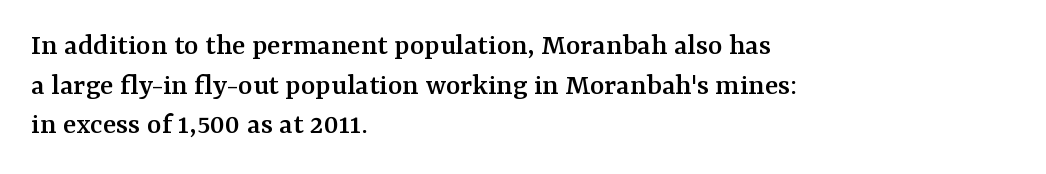
Q: Is the text italic (slanted)? A: No, it is upright.
Q: Is the typeface a serif or a sans-serif typeface? A: Serif.
Q: Is the text underlined? A: No.
Q: How is the paragraph aligned? A: Left-aligned.
Q: Is the spacing between letters normal or unusually wide? A: Normal.
Q: Is the spacing between lines tight, normal or loose? A: Normal.
Q: Width (condensed, normal, or wide)? A: Normal.
Q: Stroke contrast? A: Medium.
Q: x-height? A: Medium.
Q: Monospaced? A: No.
